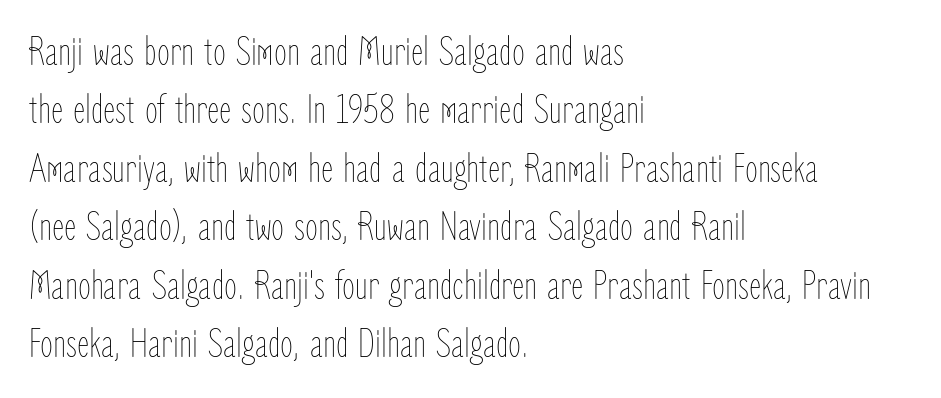
Q: Is the text bold? A: No.
Q: Is the text italic (slanted)? A: No, it is upright.
Q: Is the text underlined? A: No.
Q: How is the paragraph aligned? A: Left-aligned.
Q: Is the spacing between letters normal or unusually wide? A: Normal.
Q: Is the spacing between lines tight, normal or loose? A: Normal.
Q: Width (condensed, normal, or wide)? A: Condensed.
Q: Stroke contrast? A: Low.
Q: x-height? A: Medium.
Q: Monospaced? A: No.
